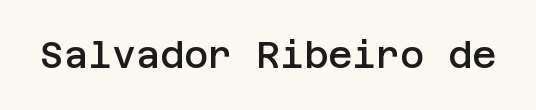
{"serif": "no", "italic": "no", "bold": "semi", "weight": "semibold", "width": "normal", "stroke_contrast": "low", "x_height": "large", "underline": "no", "letter_spacing": "normal", "letter_spacing_em": 0.0, "glyph_px": 37}
